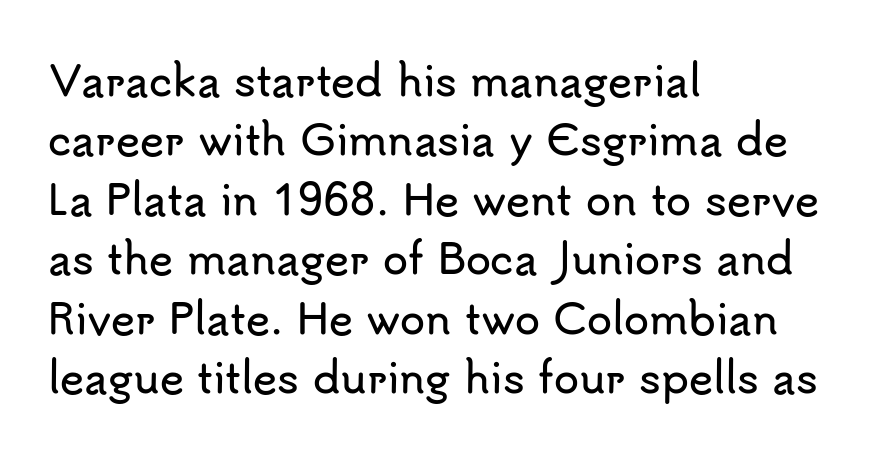
{"serif": "no", "italic": "no", "width": "normal", "stroke_contrast": "low", "x_height": "small", "monospaced": "no", "underline": "no", "align": "left", "line_spacing": "normal", "line_spacing_ratio": 1.45, "letter_spacing": "normal", "letter_spacing_em": 0.0, "glyph_px": 41}
